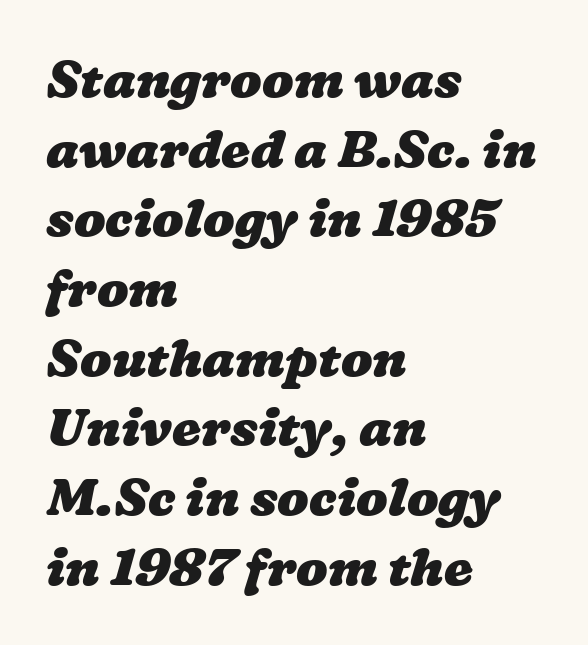
The image shows 52 px heavy, wide type; set left-aligned, normal line spacing (1.34x), normal letter spacing, not underlined; low stroke contrast and a medium x-height.
